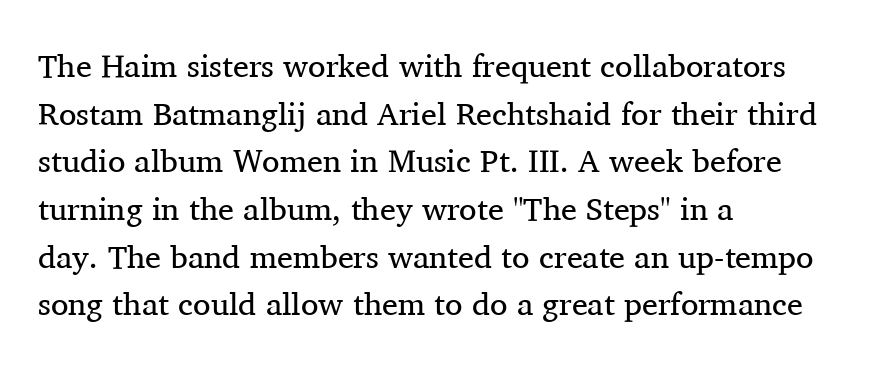
Q: Is the text bold? A: No.
Q: Is the text italic (slanted)? A: No, it is upright.
Q: Is the typeface a serif or a sans-serif typeface? A: Serif.
Q: Is the text underlined? A: No.
Q: How is the paragraph aligned? A: Left-aligned.
Q: Is the spacing between letters normal or unusually wide? A: Normal.
Q: Is the spacing between lines tight, normal or loose? A: Normal.
Q: Width (condensed, normal, or wide)? A: Normal.
Q: Stroke contrast? A: Medium.
Q: x-height? A: Medium.
Q: Monospaced? A: No.
